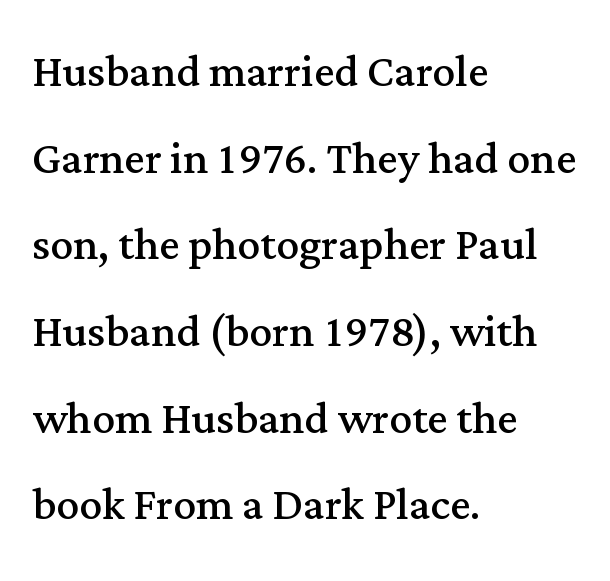
Anything drawn beneath the words? Only blank space. Leading matches the norm, producing a regular column. These lines are rendered in a variable-pitch font. Type style note: has serifs. The letters stand upright; this is a roman face. The type is set solid horizontally, with unmodified tracking.
